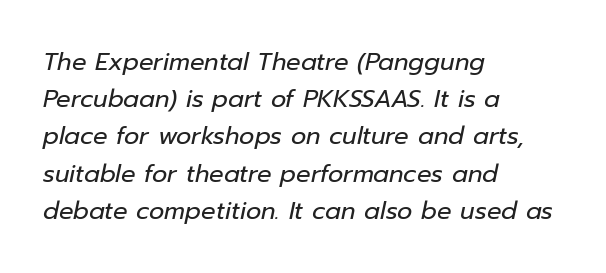
{"italic": "yes", "lean": "right", "slant_degrees": 12, "bold": "no", "underline": "no", "align": "left", "line_spacing": "normal", "line_spacing_ratio": 1.55, "letter_spacing": "normal", "letter_spacing_em": 0.0, "glyph_px": 24}
